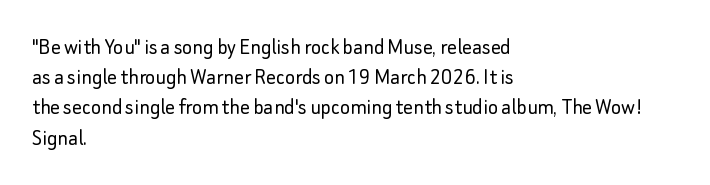
Q: Is the text bold? A: No.
Q: Is the text italic (slanted)? A: No, it is upright.
Q: Is the text underlined? A: No.
Q: How is the paragraph aligned? A: Left-aligned.
Q: Is the spacing between letters normal or unusually wide? A: Normal.
Q: Is the spacing between lines tight, normal or loose? A: Normal.
